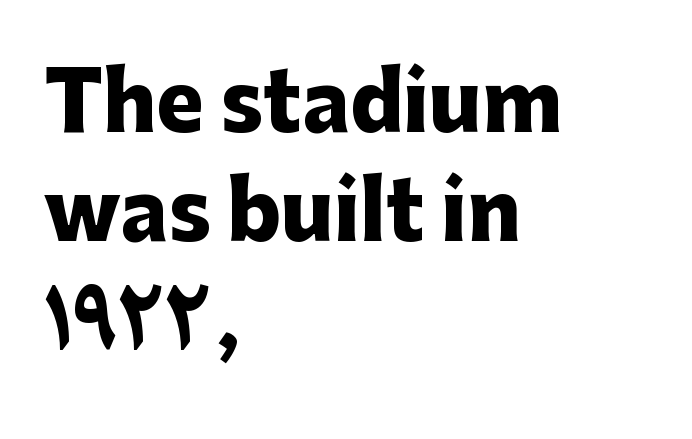
Q: Is the text bold? A: Yes.
Q: Is the text italic (slanted)? A: No, it is upright.
Q: Is the typeface a serif or a sans-serif typeface? A: Sans-serif.
Q: Is the text underlined? A: No.
Q: How is the paragraph aligned? A: Left-aligned.
Q: Is the spacing between letters normal or unusually wide? A: Normal.
Q: Is the spacing between lines tight, normal or loose? A: Normal.
Q: Width (condensed, normal, or wide)? A: Normal.
Q: Stroke contrast? A: Low.
Q: x-height? A: Medium.
Q: Monospaced? A: No.
